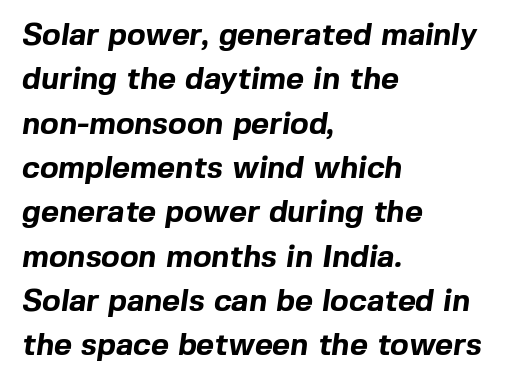
Q: Is the text bold? A: Yes.
Q: Is the typeface a serif or a sans-serif typeface? A: Sans-serif.
Q: Is the text underlined? A: No.
Q: How is the paragraph aligned? A: Left-aligned.
Q: Is the spacing between letters normal or unusually wide? A: Normal.
Q: Is the spacing between lines tight, normal or loose? A: Normal.
Q: Width (condensed, normal, or wide)? A: Normal.
Q: x-height? A: Medium.
Q: Monospaced? A: No.
